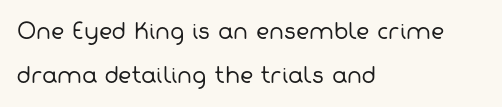
Q: Is the text bold? A: No.
Q: Is the text underlined? A: No.
Q: How is the paragraph aligned? A: Left-aligned.
Q: Is the spacing between letters normal or unusually wide? A: Normal.
Q: Is the spacing between lines tight, normal or loose? A: Loose.
